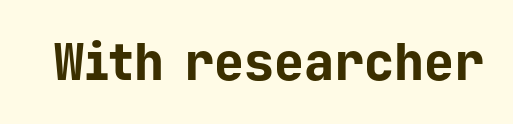
{"serif": "no", "italic": "no", "bold": "yes", "weight": "bold", "width": "normal", "stroke_contrast": "low", "x_height": "medium", "monospaced": "yes", "underline": "no", "letter_spacing": "normal", "letter_spacing_em": 0.0, "glyph_px": 50}
